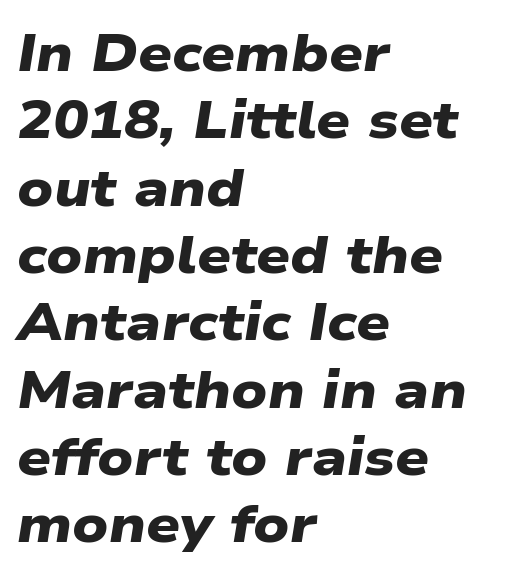
Q: Is the text bold? A: Yes.
Q: Is the typeface a serif or a sans-serif typeface? A: Sans-serif.
Q: Is the text underlined? A: No.
Q: How is the paragraph aligned? A: Left-aligned.
Q: Is the spacing between letters normal or unusually wide? A: Normal.
Q: Is the spacing between lines tight, normal or loose? A: Normal.
Q: Width (condensed, normal, or wide)? A: Wide.
Q: Stroke contrast? A: Low.
Q: x-height? A: Medium.
Q: Monospaced? A: No.
